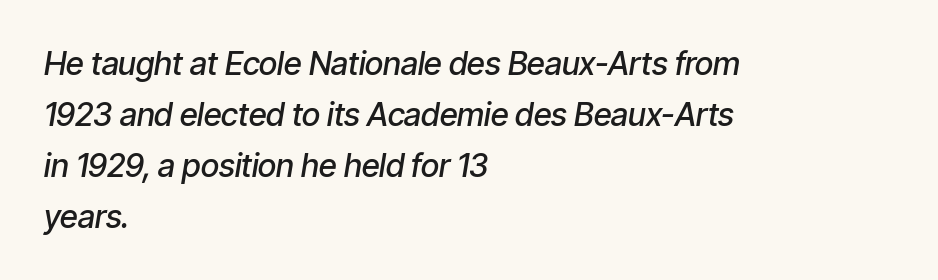
How are the letters spaced? Ordinarily, with no added tracking. Varying glyph widths throughout — classic text-font behaviour. Line starts are locked; line ends wander. The passage shown is not underscored anywhere. The space between consecutive lines is moderate. Every character sits at an angle, as italics do.
